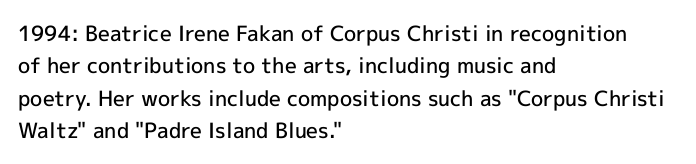
Italic? Not at all — the glyphs are vertical. Visually the block forms a straight wall on the left and a jagged coastline on the right. The horizontal fit of the characters is conventional and even. No word sits above an underline.
